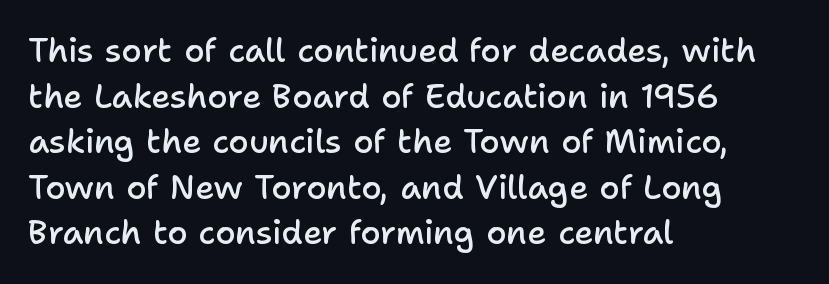
The image shows 33 px semibold sans-serif type, upright; set left-aligned, normal line spacing (1.38x), normal letter spacing, not underlined; low stroke contrast and a medium x-height.
